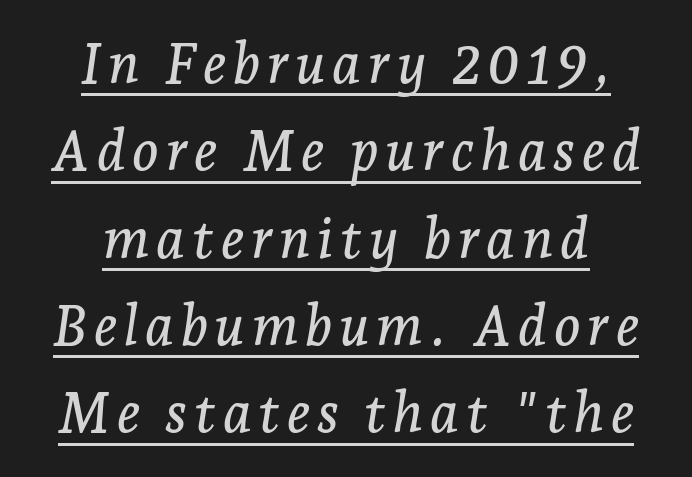
{"serif": "yes", "italic": "yes", "lean": "right", "slant_degrees": 7, "width": "normal", "stroke_contrast": "low", "x_height": "medium", "monospaced": "no", "underline": "yes", "align": "center", "line_spacing": "normal", "line_spacing_ratio": 1.56, "glyph_px": 56}
